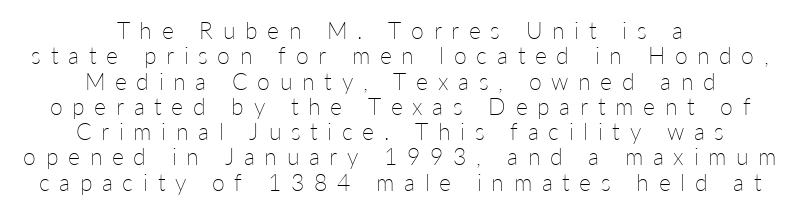
The image shows 23 px text type, upright; set centered, tight line spacing (1.1x), unusually wide letter spacing (+0.42 em), not underlined.
